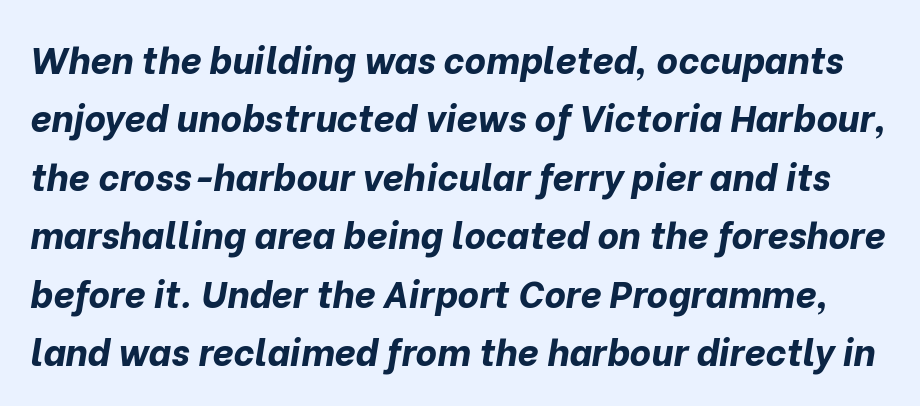
Q: Is the text bold? A: Yes.
Q: Is the text italic (slanted)? A: Yes, it leans right by about 10 degrees.
Q: Is the text underlined? A: No.
Q: Is the spacing between letters normal or unusually wide? A: Normal.
Q: Is the spacing between lines tight, normal or loose? A: Normal.
Q: Width (condensed, normal, or wide)? A: Normal.
Q: Stroke contrast? A: Low.
Q: x-height? A: Medium.
Q: Monospaced? A: No.
